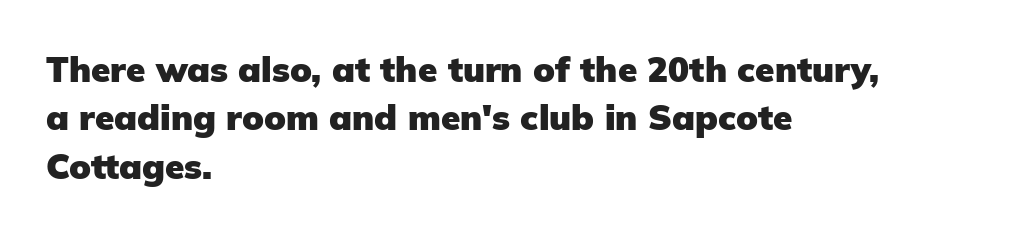
The image shows 35 px heavy sans-serif type, upright; set left-aligned, normal line spacing (1.38x), normal letter spacing, not underlined; low stroke contrast and a medium x-height.
